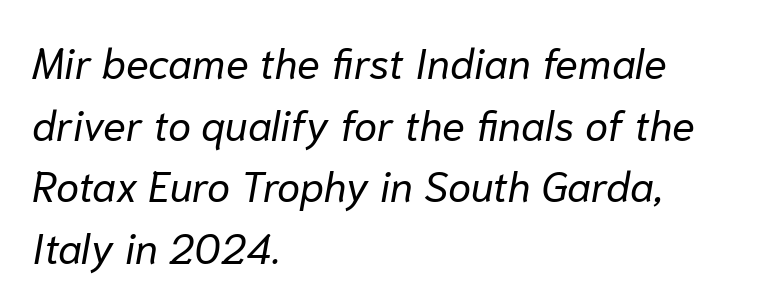
The image shows 42 px regular-weight type, italic (leaning right); set left-aligned, normal line spacing (1.47x), normal letter spacing, not underlined; low stroke contrast and a medium x-height.
